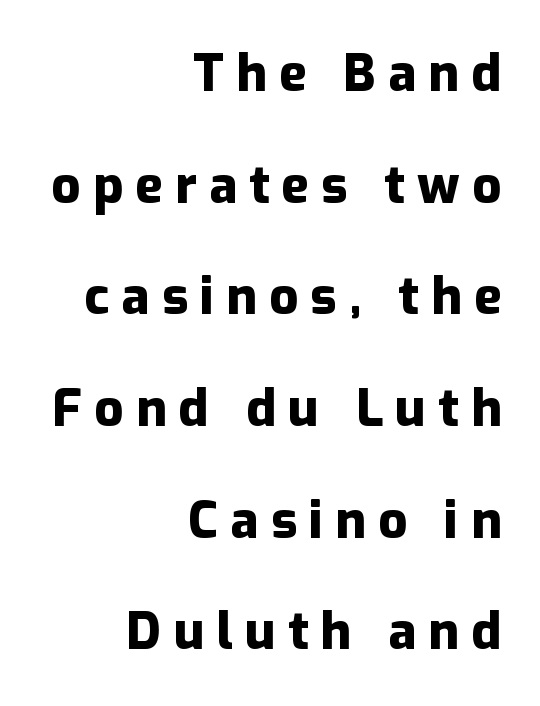
{"serif": "no", "italic": "no", "bold": "yes", "weight": "heavy", "width": "normal", "stroke_contrast": "low", "x_height": "medium", "monospaced": "no", "underline": "no", "align": "right", "line_spacing": "loose", "line_spacing_ratio": 2.19, "letter_spacing": "wide", "letter_spacing_em": 0.24, "glyph_px": 51}
